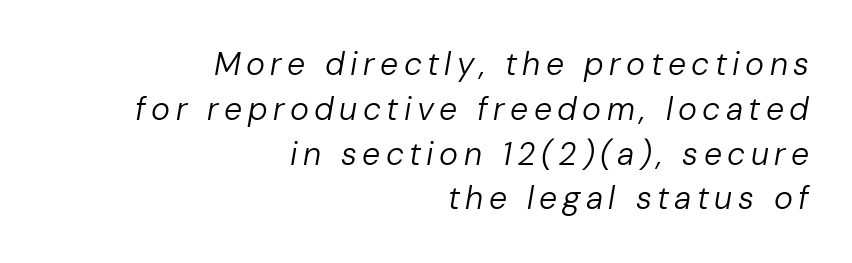
{"italic": "yes", "lean": "right", "slant_degrees": 10, "bold": "no", "weight": "regular", "width": "normal", "stroke_contrast": "low", "x_height": "medium", "monospaced": "no", "underline": "no", "align": "right", "line_spacing": "normal", "line_spacing_ratio": 1.4, "glyph_px": 32}
